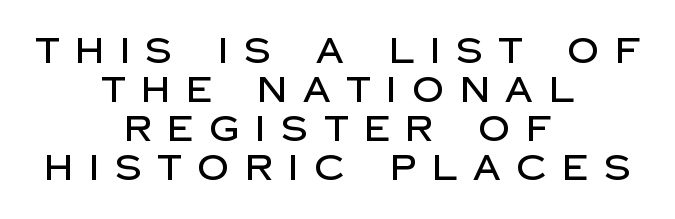
This sample uses a sans-serif face. Does the leading feel generous? Not at all — it's pinched. The whitespace from short lines is split evenly between both sides. Is there any slant? The stems are plumb. The strip under each line holds only bare page.
